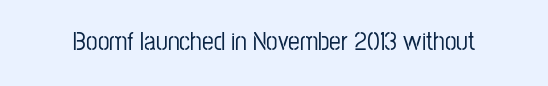
Q: Is the text italic (slanted)? A: No, it is upright.
Q: Is the text underlined? A: No.
Q: Is the spacing between letters normal or unusually wide? A: Normal.
